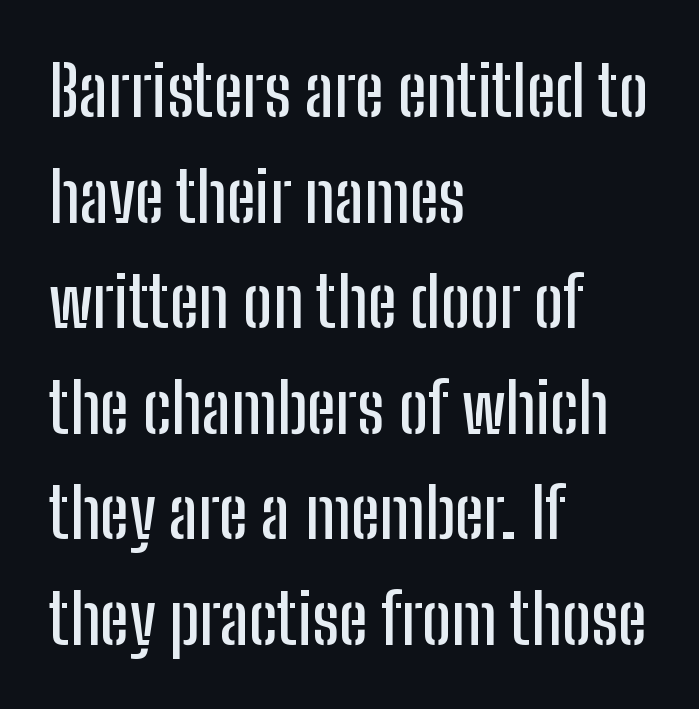
Which margin do the lines hug? The left one — the right edge is uneven. The characters display no serif detailing; their extremities are plain. Varying glyph widths throughout — classic text-font behaviour. How would I describe the line gaps? Plain and ordinary. Each word holds together tightly as a unit, with standard inter-letter gaps. The glyphs are unaccompanied by any horizontal stroke below them.
